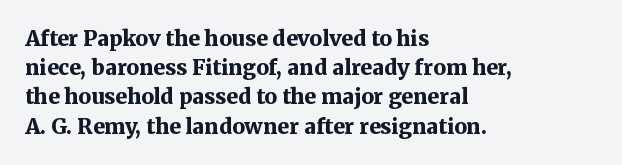
Q: Is the text bold? A: Yes.
Q: Is the text italic (slanted)? A: No, it is upright.
Q: Is the text underlined? A: No.
Q: How is the paragraph aligned? A: Left-aligned.
Q: Is the spacing between letters normal or unusually wide? A: Normal.
Q: Is the spacing between lines tight, normal or loose? A: Normal.
